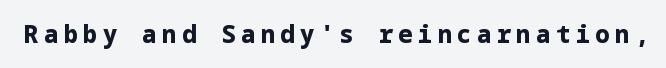
Q: Is the text bold? A: Yes.
Q: Is the text italic (slanted)? A: No, it is upright.
Q: Is the text underlined? A: No.
Q: Is the spacing between letters normal or unusually wide? A: Unusually wide.
